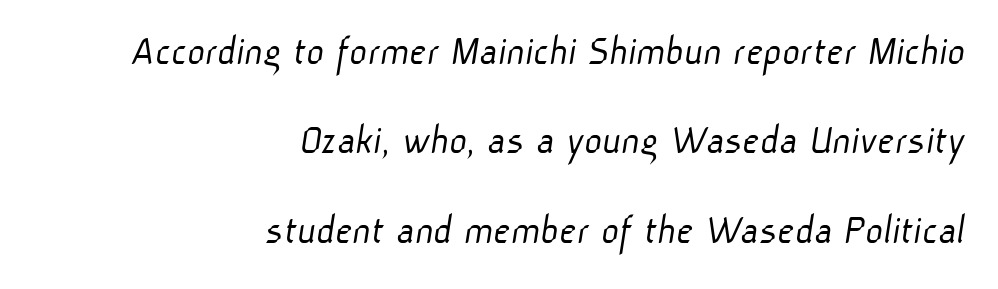
Q: Is the text bold? A: No.
Q: Is the typeface a serif or a sans-serif typeface? A: Sans-serif.
Q: Is the text underlined? A: No.
Q: How is the paragraph aligned? A: Right-aligned.
Q: Is the spacing between letters normal or unusually wide? A: Normal.
Q: Is the spacing between lines tight, normal or loose? A: Loose.
Q: Width (condensed, normal, or wide)? A: Normal.
Q: Stroke contrast? A: Low.
Q: x-height? A: Medium.
Q: Monospaced? A: No.
